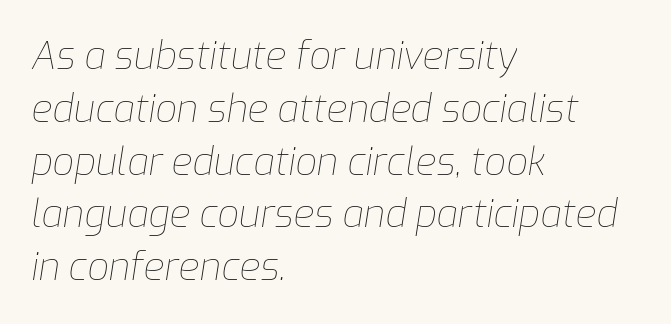
Do the characters align in a grid? No, the font is proportional. This sample uses plain, unmodified letter spacing. The zone under the glyphs is completely vacant. In terms of posture, this sample is oblique. These lines stack with their left ends in a neat column. The typeface has the unassuming heft of standard copy or less.
